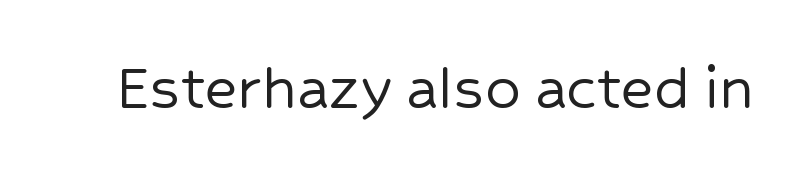
Q: Is the text italic (slanted)? A: No, it is upright.
Q: Is the typeface a serif or a sans-serif typeface? A: Sans-serif.
Q: Is the text underlined? A: No.
Q: Is the spacing between letters normal or unusually wide? A: Normal.
Q: Width (condensed, normal, or wide)? A: Normal.
Q: Stroke contrast? A: Low.
Q: x-height? A: Medium.
Q: Monospaced? A: No.
